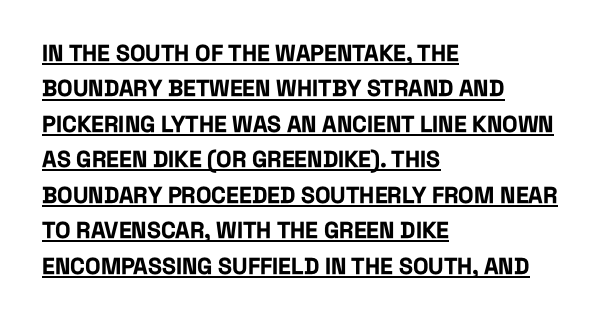
Q: Is the text bold? A: Yes.
Q: Is the text italic (slanted)? A: No, it is upright.
Q: Is the text underlined? A: Yes.
Q: How is the paragraph aligned? A: Left-aligned.
Q: Is the spacing between letters normal or unusually wide? A: Normal.
Q: Is the spacing between lines tight, normal or loose? A: Normal.
